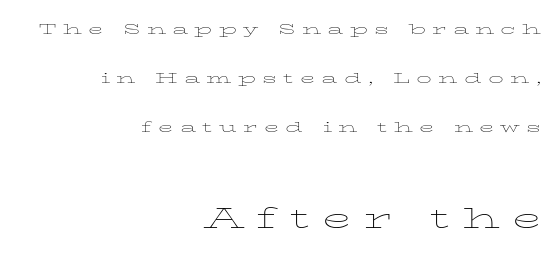
The image shows 39 px thin, wide type, upright; set right-aligned, loose line spacing (2.44x), unusually wide letter spacing (+0.31 em), not underlined; the second (bottom) block is 1.95x larger; low stroke contrast and a medium x-height.
